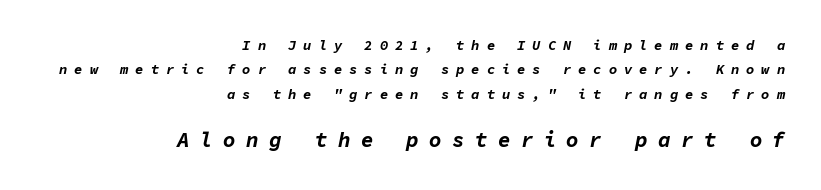
{"italic": "yes", "lean": "right", "slant_degrees": 11, "bold": "yes", "underline": "no", "align": "right", "line_spacing_ratio": 1.75, "letter_spacing": "wide", "letter_spacing_em": 0.49, "larger_block": "second", "size_ratio": 1.5, "glyph_px": 21}
